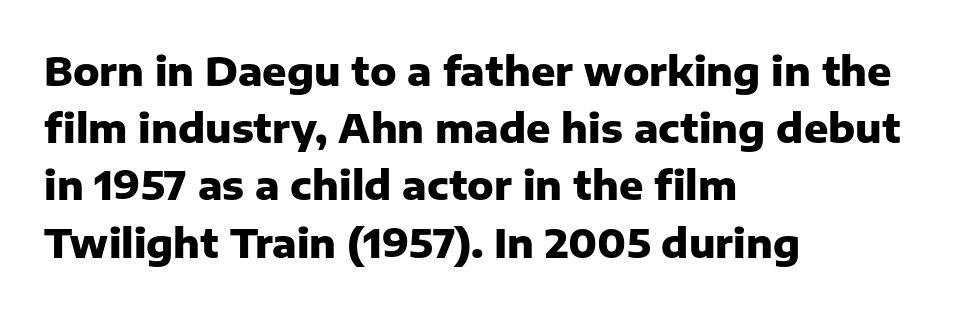
Q: Is the text bold? A: Yes.
Q: Is the text italic (slanted)? A: No, it is upright.
Q: Is the typeface a serif or a sans-serif typeface? A: Sans-serif.
Q: Is the text underlined? A: No.
Q: How is the paragraph aligned? A: Left-aligned.
Q: Is the spacing between letters normal or unusually wide? A: Normal.
Q: Is the spacing between lines tight, normal or loose? A: Normal.
Q: Width (condensed, normal, or wide)? A: Normal.
Q: Stroke contrast? A: Low.
Q: x-height? A: Medium.
Q: Monospaced? A: No.
